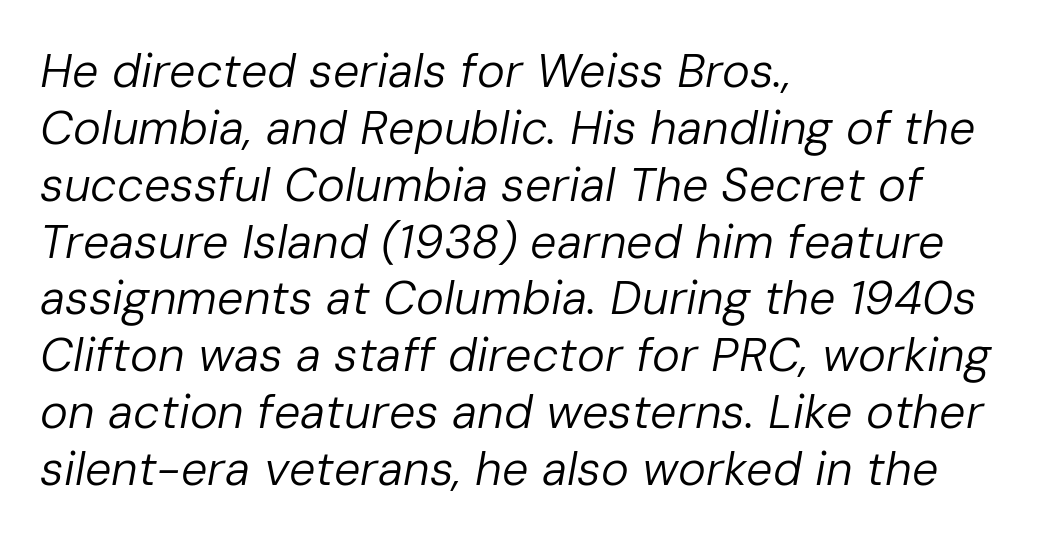
The image shows 47 px regular-weight type, italic (leaning right); set left-aligned, line spacing 1.21x, normal letter spacing, not underlined; low stroke contrast and a medium x-height.
